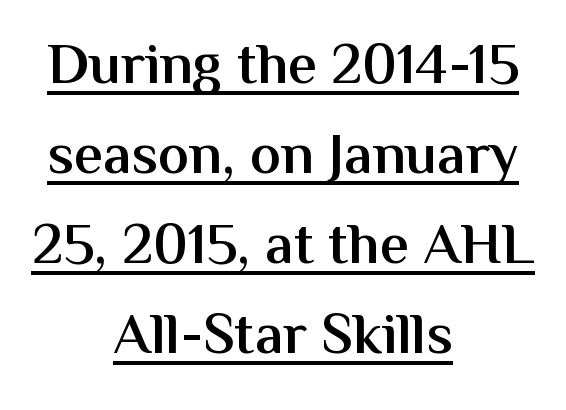
{"serif": "no", "italic": "no", "bold": "semi", "weight": "semibold", "width": "normal", "stroke_contrast": "medium", "x_height": "medium", "monospaced": "no", "underline": "yes", "align": "center", "line_spacing": "normal", "line_spacing_ratio": 1.55, "letter_spacing": "normal", "letter_spacing_em": 0.0, "glyph_px": 58}
